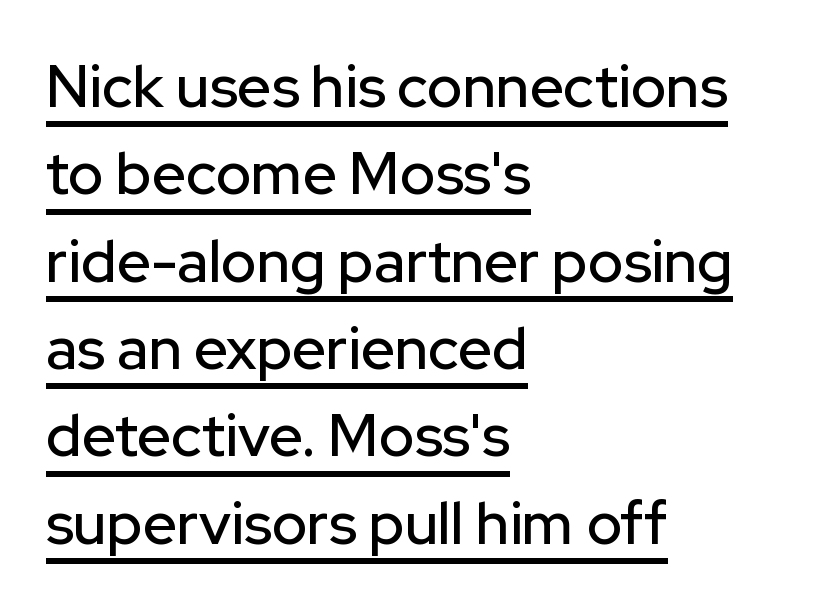
{"serif": "no", "italic": "no", "width": "normal", "stroke_contrast": "low", "x_height": "medium", "monospaced": "no", "underline": "yes", "align": "left", "line_spacing": "normal", "line_spacing_ratio": 1.48, "letter_spacing": "normal", "letter_spacing_em": 0.0, "glyph_px": 59}
